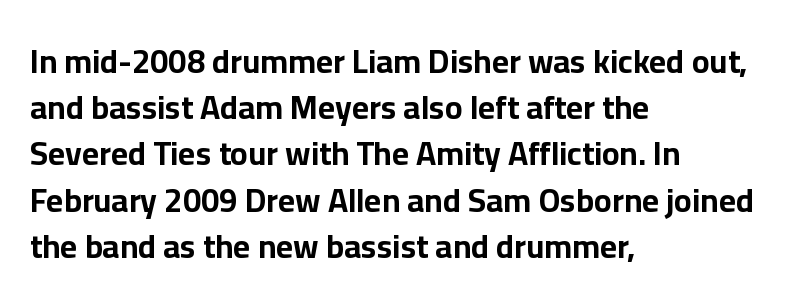
The typography opts for an upright posture over an oblique one. You can tell from the bare stems that sans-serif type was used. The glyphs are unaccompanied by any horizontal stroke below them. The rows are spaced the way most documents space them.
